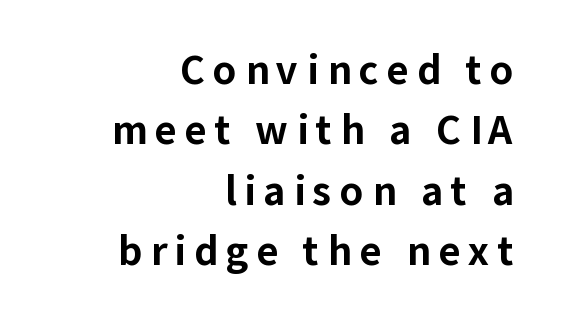
Words float on clear page, feet unadorned. These lines sit exactly where default settings would place them. Font category for this specimen: sans-serif. This sample uses expanded letter spacing, leaving extra air between glyphs. Does the weight exceed regular? Yes, all the way to bold.
